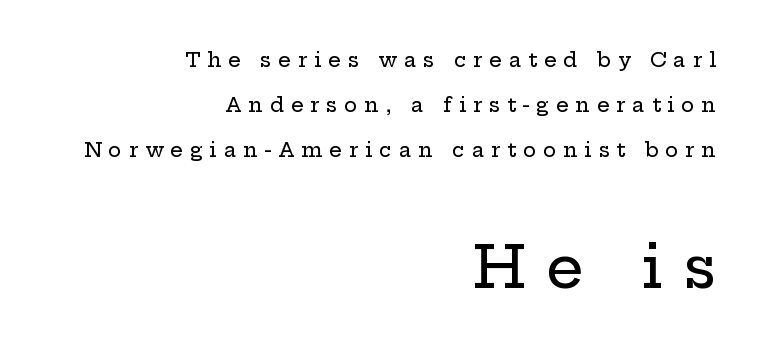
How are the letters spaced? Widely, with obvious added tracking. The setting favours the right margin, as signatures and pull-quotes sometimes do. A typesetter would mark this as roman, not italic. Which of the two is more prominent by size? The second, at the bottom. Character widths vary here, with narrow letters taking less room than wide ones.
